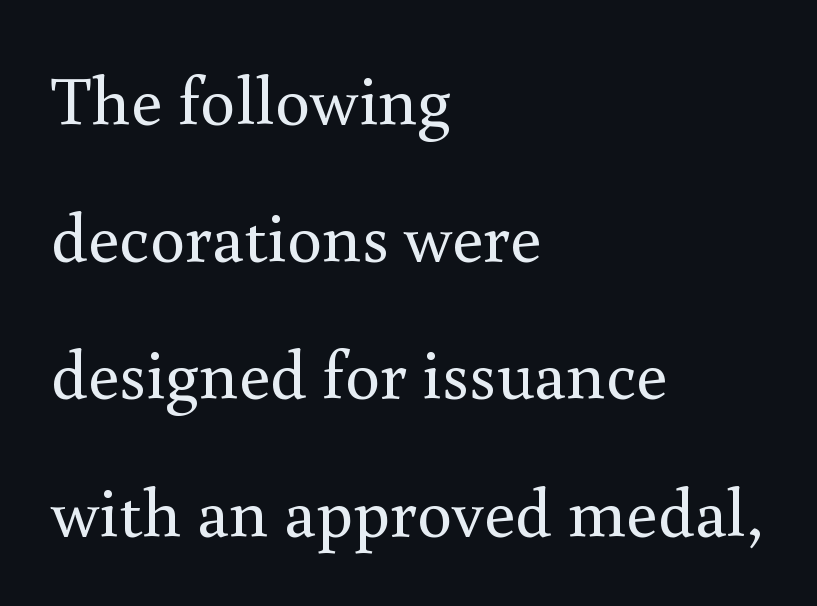
Q: Is the text bold? A: No.
Q: Is the text italic (slanted)? A: No, it is upright.
Q: Is the typeface a serif or a sans-serif typeface? A: Serif.
Q: Is the text underlined? A: No.
Q: How is the paragraph aligned? A: Left-aligned.
Q: Is the spacing between letters normal or unusually wide? A: Normal.
Q: Is the spacing between lines tight, normal or loose? A: Loose.
Q: Width (condensed, normal, or wide)? A: Normal.
Q: x-height? A: Small.
Q: Monospaced? A: No.
